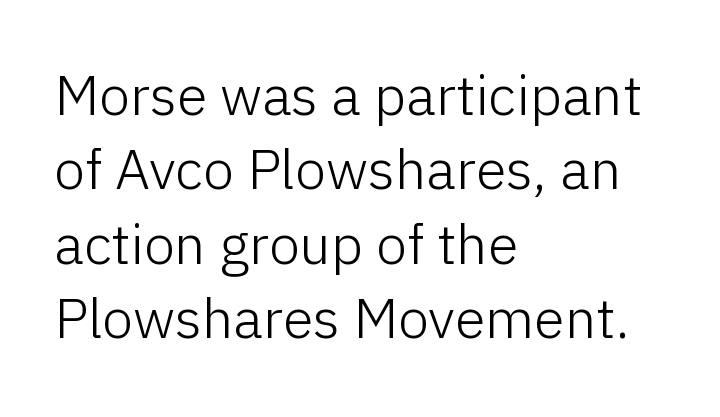
Q: Is the text bold? A: No.
Q: Is the text italic (slanted)? A: No, it is upright.
Q: Is the typeface a serif or a sans-serif typeface? A: Sans-serif.
Q: Is the text underlined? A: No.
Q: How is the paragraph aligned? A: Left-aligned.
Q: Is the spacing between letters normal or unusually wide? A: Normal.
Q: Is the spacing between lines tight, normal or loose? A: Normal.
Q: Width (condensed, normal, or wide)? A: Normal.
Q: Stroke contrast? A: Low.
Q: x-height? A: Medium.
Q: Monospaced? A: No.
